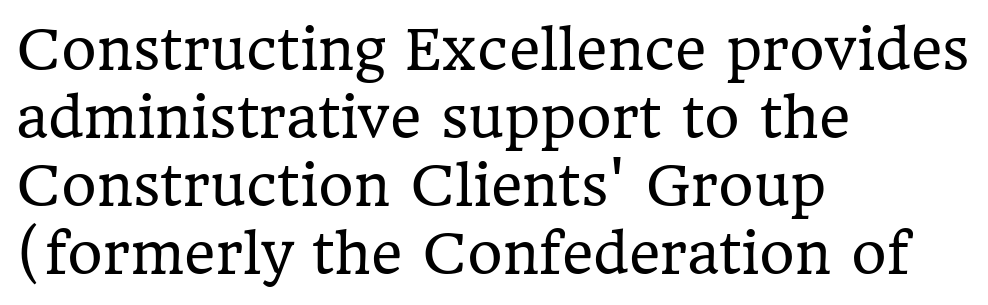
The image shows 54 px regular-weight serif type, upright; set left-aligned, normal line spacing (1.26x), normal letter spacing, not underlined; low stroke contrast and a medium x-height.
